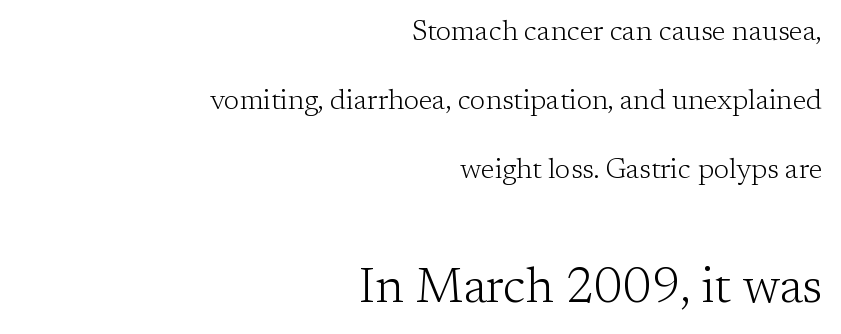
{"serif": "yes", "italic": "no", "bold": "no", "weight": "light", "width": "normal", "stroke_contrast": "low", "x_height": "medium", "monospaced": "no", "underline": "no", "align": "right", "line_spacing": "loose", "line_spacing_ratio": 2.46, "letter_spacing": "normal", "letter_spacing_em": 0.0, "larger_block": "second", "size_ratio": 1.75, "glyph_px": 49}
